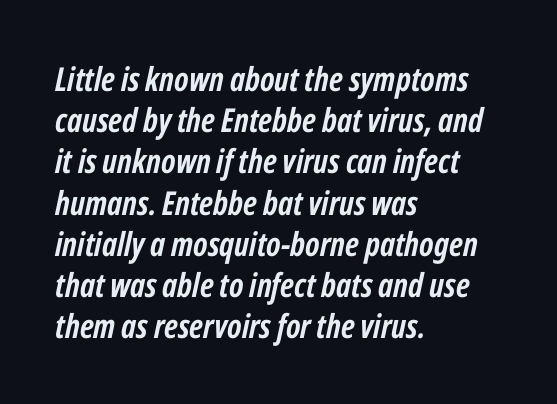
{"italic": "yes", "lean": "right", "slant_degrees": 12, "bold": "yes", "weight": "semibold", "width": "condensed", "stroke_contrast": "low", "x_height": "medium", "monospaced": "no", "underline": "no", "align": "left", "line_spacing": "normal", "line_spacing_ratio": 1.25, "letter_spacing": "normal", "letter_spacing_em": 0.0, "glyph_px": 33}
